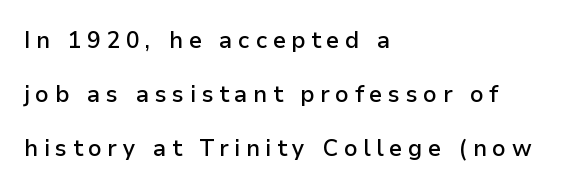
Q: Is the text bold? A: Semi-bold.
Q: Is the text italic (slanted)? A: No, it is upright.
Q: Is the text underlined? A: No.
Q: How is the paragraph aligned? A: Left-aligned.
Q: Is the spacing between letters normal or unusually wide? A: Unusually wide.
Q: Is the spacing between lines tight, normal or loose? A: Loose.
